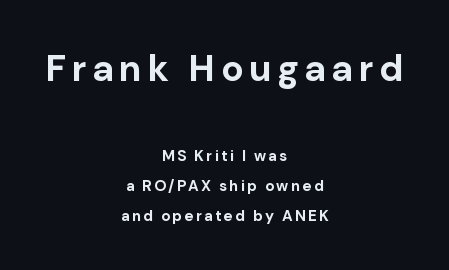
The designer dialed line spacing up above the default. Serifs: no, the terminals of the letterforms are clean. The letters stand straight up with perfectly vertical stems. Lines of text with bare space underneath. Size contrast runs from large at the top to small at the bottom. Students, this is bold: see how much ink each stroke carries.
